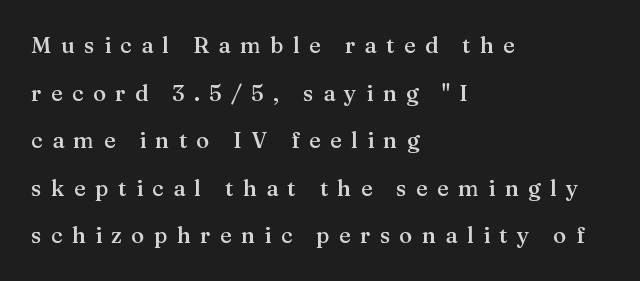
Q: Is the text bold? A: Semi-bold.
Q: Is the text italic (slanted)? A: No, it is upright.
Q: Is the text underlined? A: No.
Q: How is the paragraph aligned? A: Left-aligned.
Q: Is the spacing between letters normal or unusually wide? A: Unusually wide.
Q: Is the spacing between lines tight, normal or loose? A: Loose.
